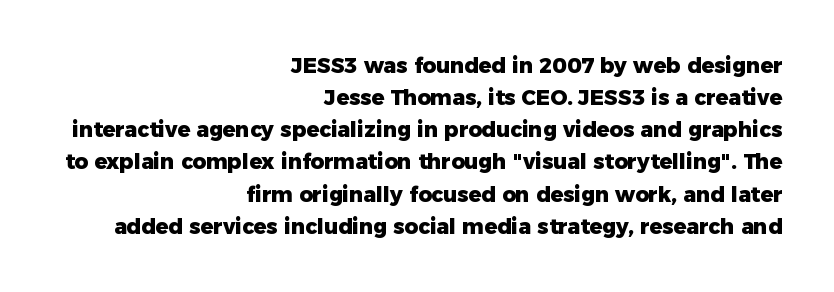
The image shows 21 px bold type, upright; set right-aligned, normal line spacing (1.53x), normal letter spacing, not underlined.
